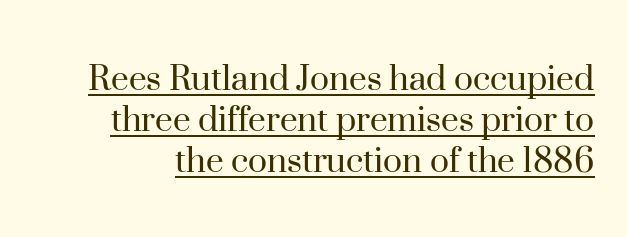
{"serif": "yes", "italic": "no", "bold": "no", "weight": "regular", "width": "normal", "stroke_contrast": "high", "x_height": "small", "monospaced": "no", "underline": "yes", "line_spacing": "tight", "line_spacing_ratio": 1.02, "letter_spacing": "normal", "letter_spacing_em": 0.0, "glyph_px": 40}
